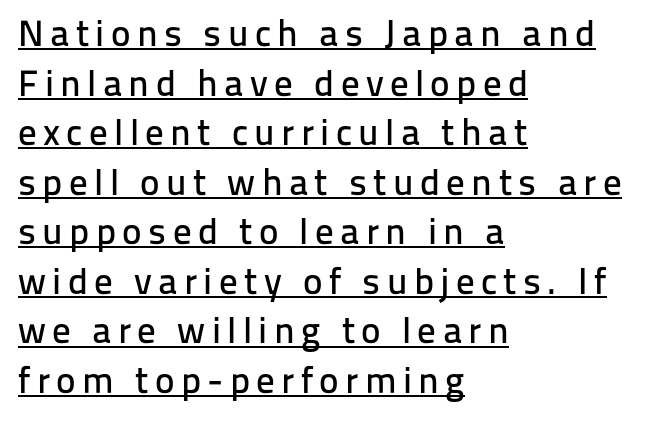
Q: Is the text italic (slanted)? A: No, it is upright.
Q: Is the typeface a serif or a sans-serif typeface? A: Sans-serif.
Q: Is the text underlined? A: Yes.
Q: How is the paragraph aligned? A: Left-aligned.
Q: Is the spacing between lines tight, normal or loose? A: Normal.
Q: Width (condensed, normal, or wide)? A: Normal.
Q: Stroke contrast? A: Low.
Q: x-height? A: Medium.
Q: Monospaced? A: No.
